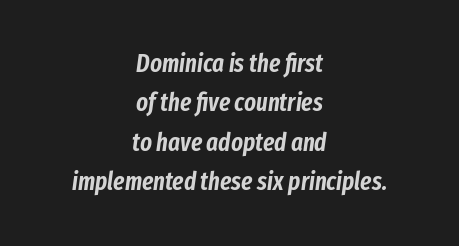
The image shows 25 px text type, italic (leaning right); set centered, normal line spacing (1.58x), normal letter spacing, not underlined.
